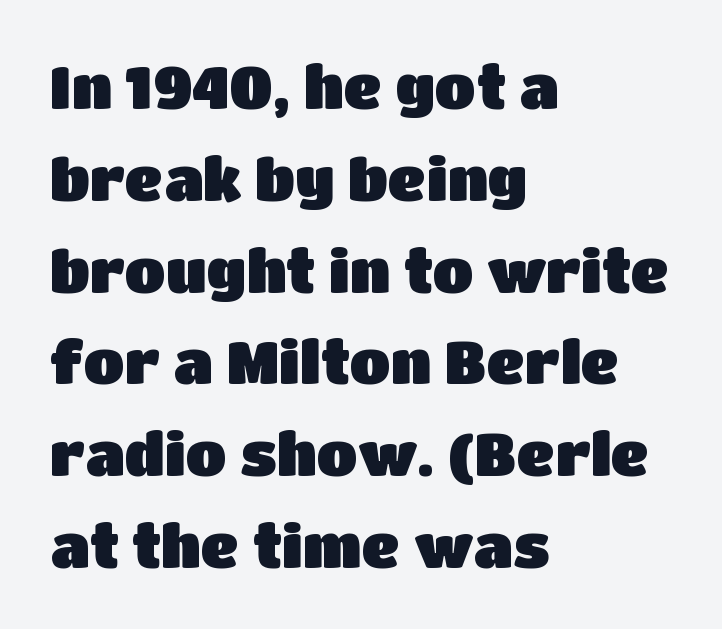
The image shows 60 px sans-serif type, upright; set left-aligned, normal line spacing (1.53x), normal letter spacing, not underlined; low stroke contrast and a large x-height.
